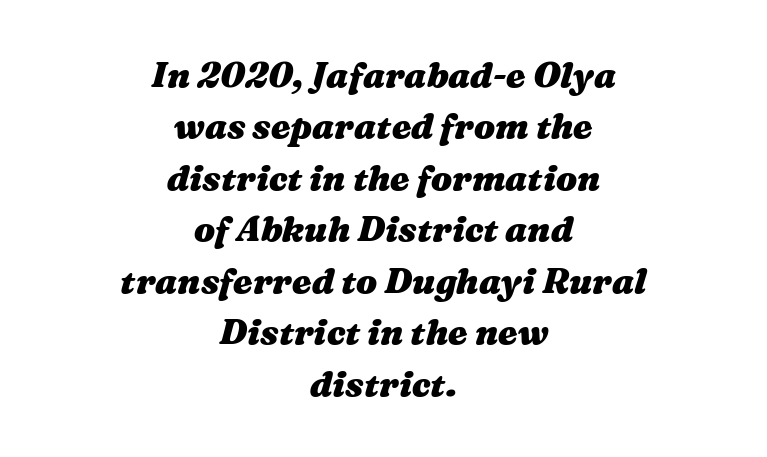
{"italic": "yes", "lean": "right", "slant_degrees": 16, "bold": "yes", "weight": "heavy", "width": "wide", "stroke_contrast": "medium", "x_height": "medium", "monospaced": "no", "underline": "no", "align": "center", "line_spacing": "normal", "line_spacing_ratio": 1.47, "letter_spacing": "normal", "letter_spacing_em": 0.0, "glyph_px": 35}
